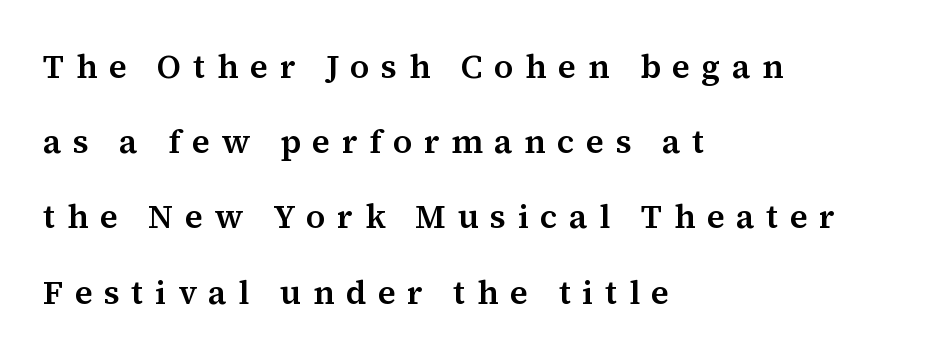
The image shows 33 px serif type, upright; set left-aligned, loose line spacing (2.28x), unusually wide letter spacing (+0.35 em), not underlined; medium stroke contrast and a medium x-height.
